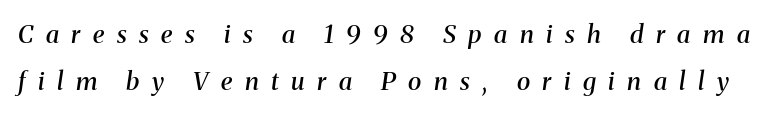
{"italic": "yes", "lean": "right", "slant_degrees": 8, "bold": "semi", "underline": "no", "line_spacing_ratio": 1.89, "letter_spacing": "wide", "letter_spacing_em": 0.5, "glyph_px": 25}
